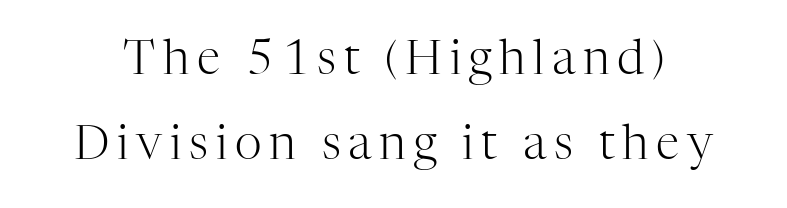
The image shows 47 px light serif type, upright; set line spacing 1.81x, not underlined; high stroke contrast and a medium x-height.
